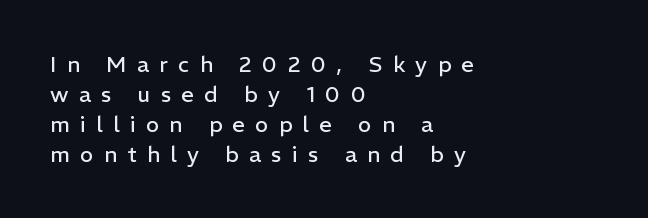
Weight class: somewhere from thin through regular. The passage shown stacks its lines at a standard gap. A typesetter would call this heavily tracked-out type. Decoration check: the copy has no underline. This is the regular roman posture of the typeface. Is the block centered? No — it sits flush against the left margin.
